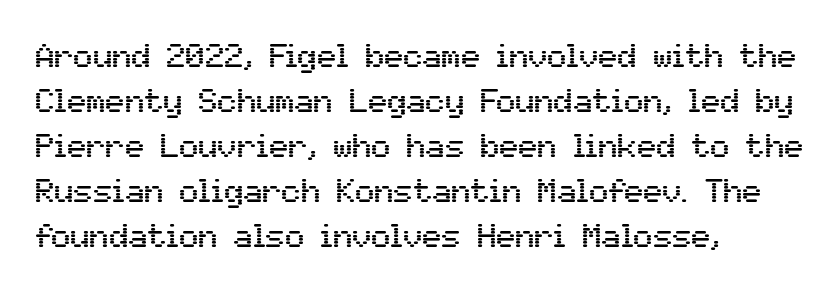
The image shows 32 px sans-serif type, upright; set left-aligned, normal line spacing (1.41x), normal letter spacing, not underlined; medium stroke contrast and a medium x-height.
